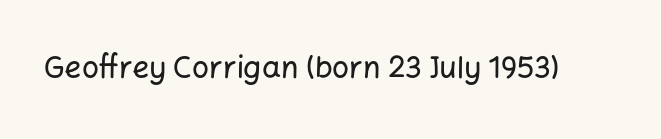
{"serif": "no", "italic": "no", "width": "normal", "stroke_contrast": "low", "x_height": "medium", "monospaced": "no", "underline": "no", "letter_spacing": "normal", "letter_spacing_em": 0.0, "glyph_px": 30}
